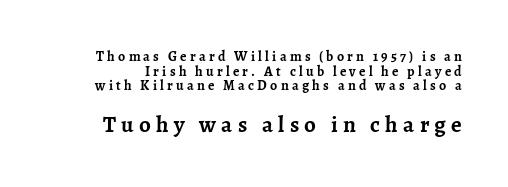
{"italic": "no", "bold": "yes", "underline": "no", "line_spacing": "tight", "line_spacing_ratio": 1.05, "letter_spacing": "wide", "letter_spacing_em": 0.23, "larger_block": "second", "size_ratio": 1.64, "glyph_px": 23}
